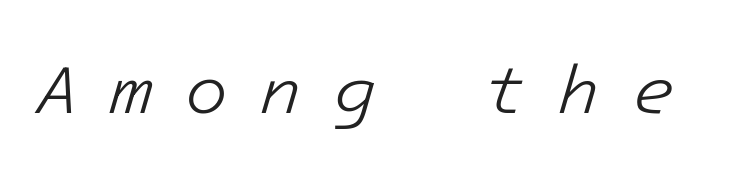
The image shows 70 px light type, italic (leaning right), monospaced; set unusually wide letter spacing (+0.45 em), not underlined; low stroke contrast and a medium x-height.
